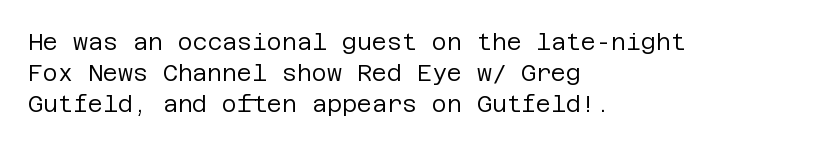
{"italic": "no", "bold": "no", "underline": "no", "align": "left", "line_spacing": "normal", "line_spacing_ratio": 1.34, "letter_spacing": "normal", "letter_spacing_em": 0.0, "glyph_px": 23}
